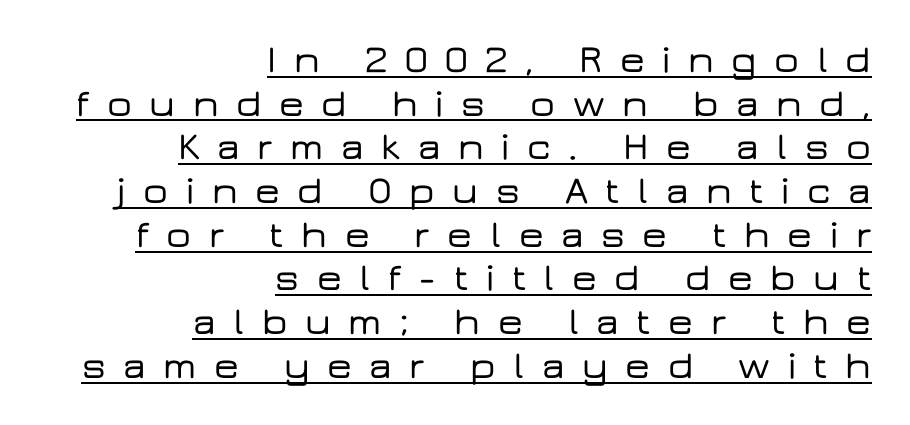
Posture: upright roman. This rendering uses right alignment, leaving the left contour irregular. A baseline rule has been typeset under these characters. Short note: letters widely spaced. Do the characters align in a grid? No, the font is proportional.
